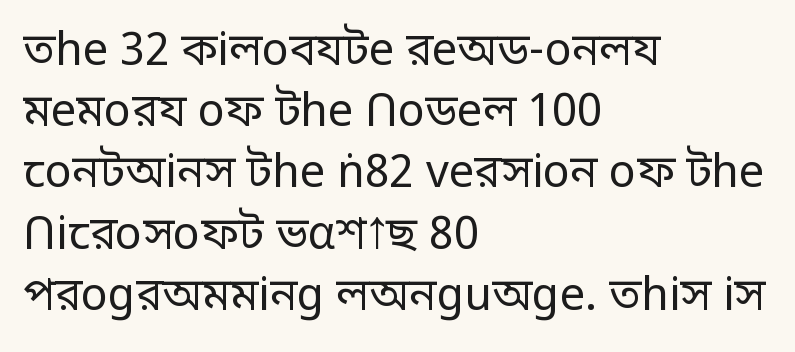
{"serif": "no", "italic": "no", "bold": "no", "weight": "regular", "width": "normal", "stroke_contrast": "low", "x_height": "large", "monospaced": "no", "underline": "no", "align": "left", "line_spacing": "normal", "line_spacing_ratio": 1.36, "letter_spacing": "normal", "letter_spacing_em": 0.0, "glyph_px": 45}
